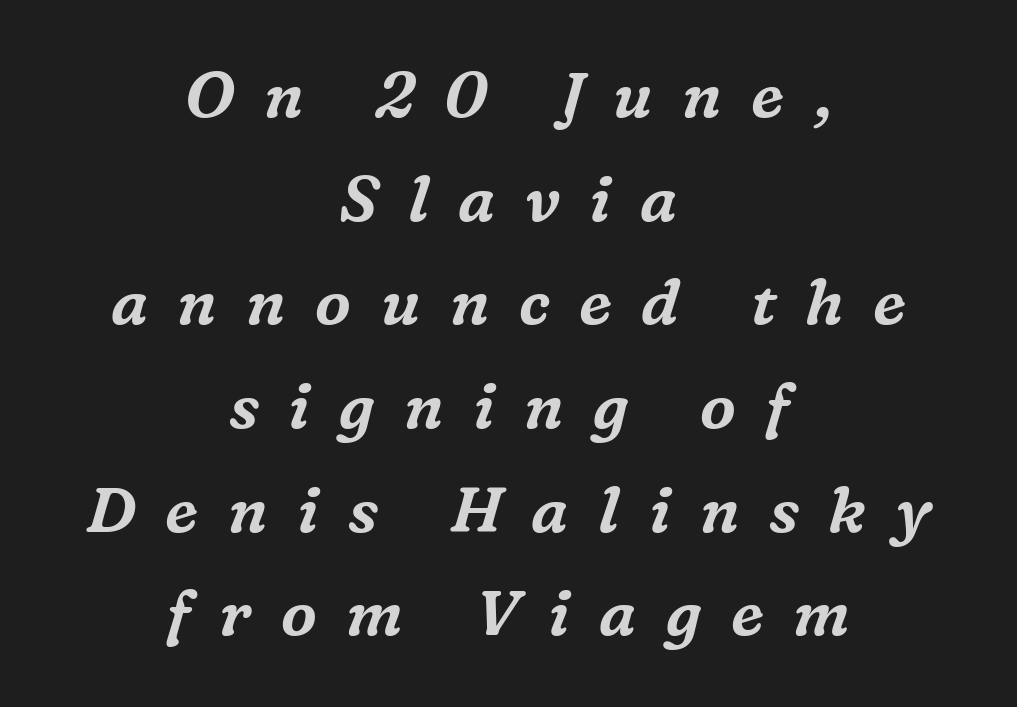
The image shows 64 px serif type, italic (leaning right); set centered, normal line spacing (1.62x), unusually wide letter spacing (+0.46 em), not underlined; medium stroke contrast and a medium x-height.
